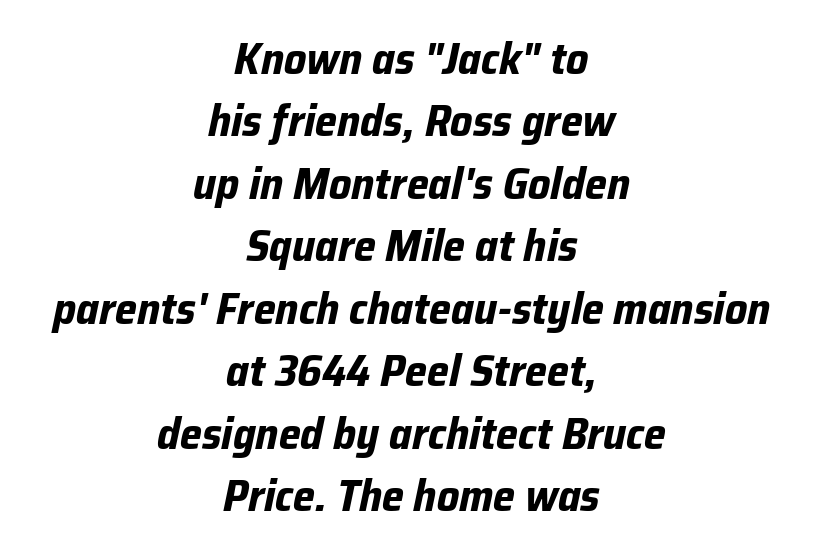
Q: Is the text bold? A: Yes.
Q: Is the text italic (slanted)? A: Yes, it leans right by about 12 degrees.
Q: Is the text underlined? A: No.
Q: How is the paragraph aligned? A: Centered.
Q: Is the spacing between letters normal or unusually wide? A: Normal.
Q: Is the spacing between lines tight, normal or loose? A: Normal.
Q: Width (condensed, normal, or wide)? A: Normal.
Q: Stroke contrast? A: Low.
Q: x-height? A: Medium.
Q: Monospaced? A: No.
